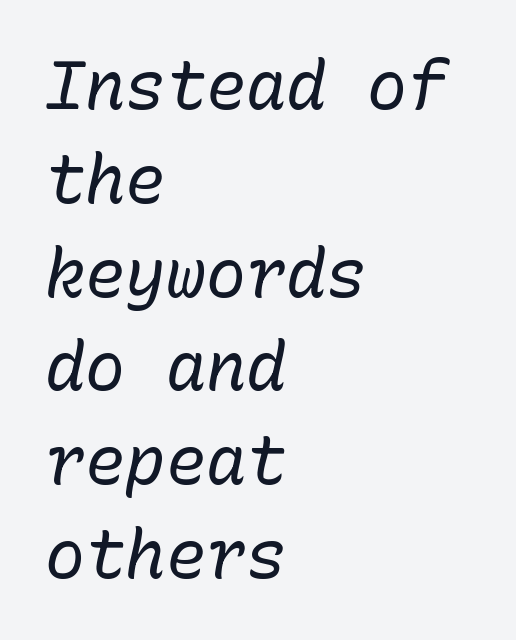
Q: Is the text bold? A: No.
Q: Is the text italic (slanted)? A: Yes, it leans right by about 10 degrees.
Q: Is the text underlined? A: No.
Q: How is the paragraph aligned? A: Left-aligned.
Q: Is the spacing between letters normal or unusually wide? A: Normal.
Q: Is the spacing between lines tight, normal or loose? A: Normal.
Q: Width (condensed, normal, or wide)? A: Normal.
Q: Stroke contrast? A: Low.
Q: x-height? A: Medium.
Q: Monospaced? A: Yes.
